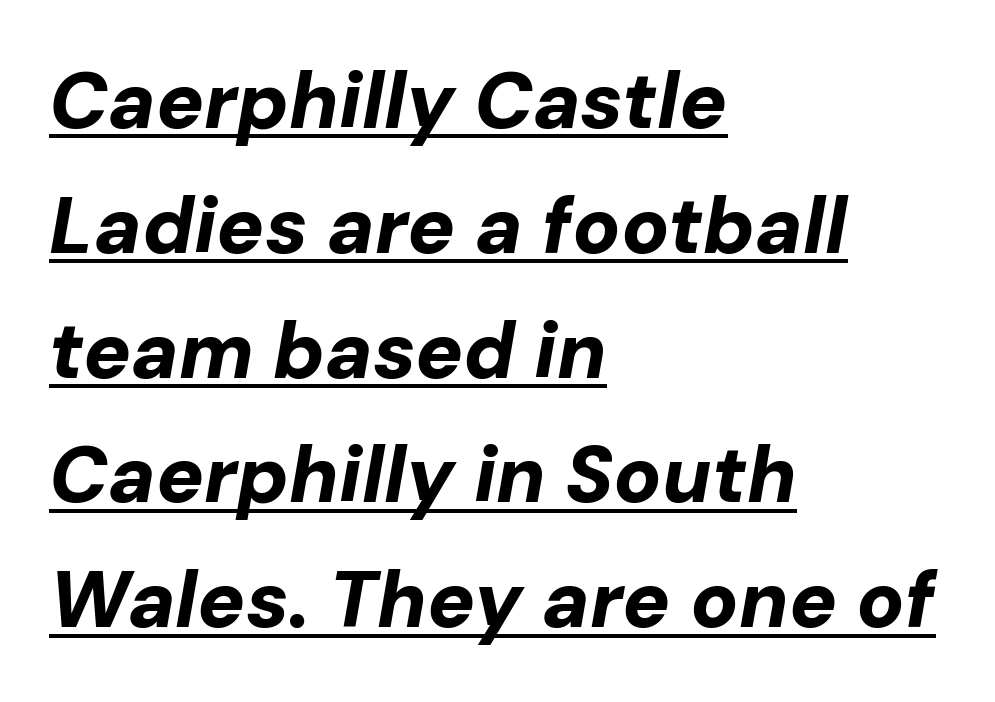
Q: Is the text bold? A: Yes.
Q: Is the text italic (slanted)? A: Yes, it leans right by about 10 degrees.
Q: Is the text underlined? A: Yes.
Q: How is the paragraph aligned? A: Left-aligned.
Q: Is the spacing between letters normal or unusually wide? A: Normal.
Q: Is the spacing between lines tight, normal or loose? A: Normal.
Q: Width (condensed, normal, or wide)? A: Normal.
Q: Stroke contrast? A: Low.
Q: x-height? A: Medium.
Q: Monospaced? A: No.
